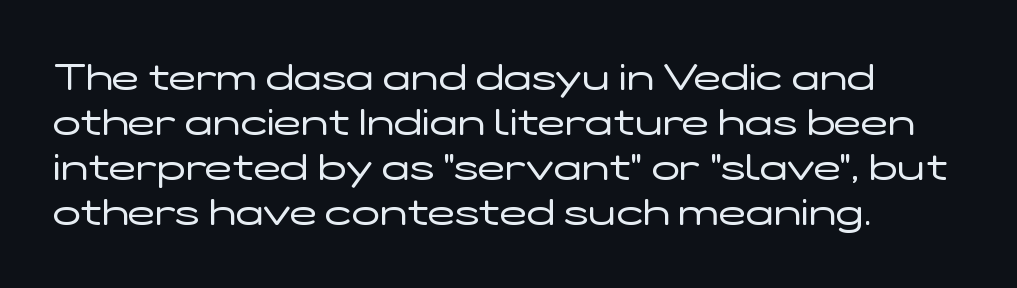
The image shows 37 px regular-weight, wide sans-serif type, upright; set left-aligned, line spacing 1.22x, normal letter spacing, not underlined; low stroke contrast and a medium x-height.
